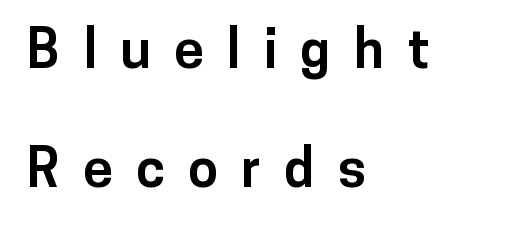
Quick note: not italic, upright. Loosely led — the rows are spread out. Type without underlining. The passage shown is emphatically bold. Short note: letters widely spaced.
